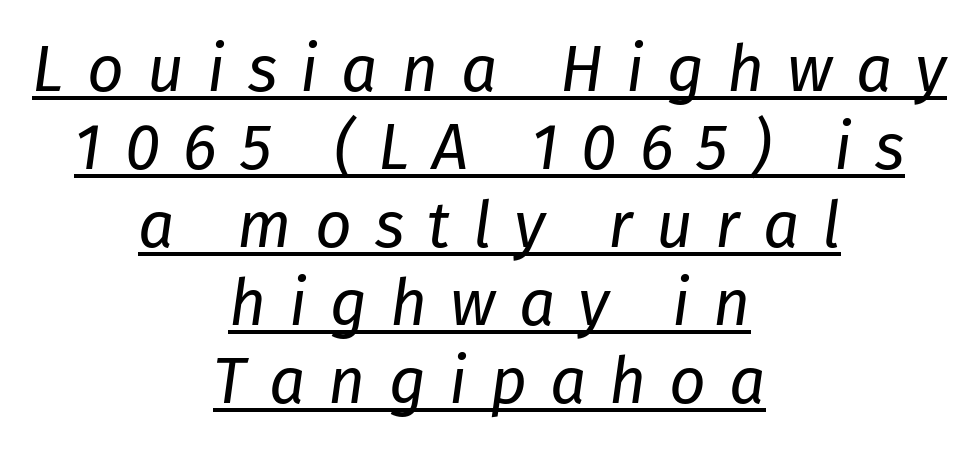
The strokes carry an ordinary text weight at most. This sample has the flowing, uneven cadence of proportional lettering. The whitespace from short lines is split evenly between both sides. Does the lettering tilt? It does — this is italic. In terms of letterspacing, this is a distinctly airy, spread setting. Emphasis is given by a line drawn under the lettering.
